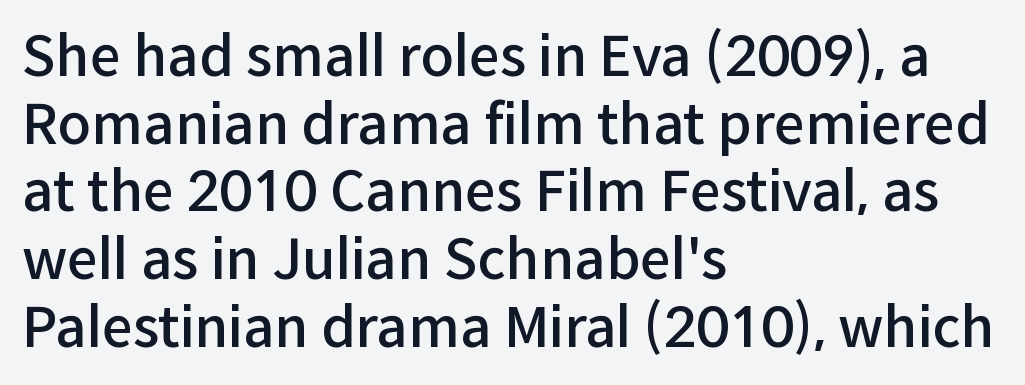
{"serif": "no", "italic": "no", "bold": "semi", "weight": "semibold", "width": "normal", "stroke_contrast": "low", "x_height": "medium", "monospaced": "no", "underline": "no", "align": "left", "line_spacing_ratio": 1.23, "letter_spacing": "normal", "letter_spacing_em": 0.0, "glyph_px": 55}
